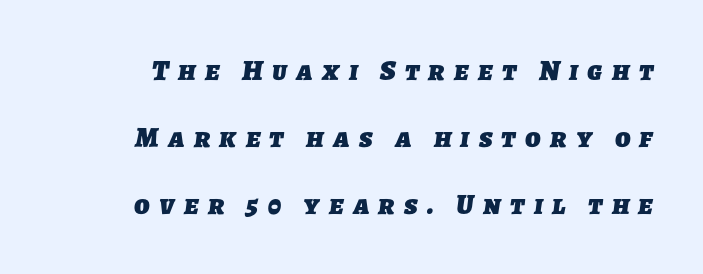
{"serif": "no", "bold": "yes", "weight": "heavy", "width": "normal", "stroke_contrast": "low", "x_height": "medium", "monospaced": "no", "underline": "no", "line_spacing": "loose", "line_spacing_ratio": 2.31, "letter_spacing": "wide", "letter_spacing_em": 0.32, "glyph_px": 29}
